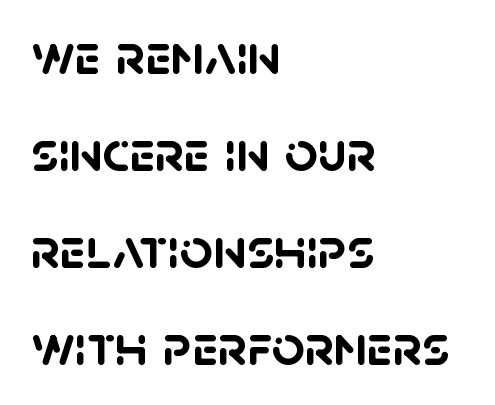
{"serif": "no", "bold": "yes", "weight": "semibold", "width": "normal", "stroke_contrast": "low", "x_height": "large", "monospaced": "no", "underline": "no", "align": "left", "line_spacing": "normal", "line_spacing_ratio": 1.67, "letter_spacing": "normal", "letter_spacing_em": 0.0, "glyph_px": 58}
